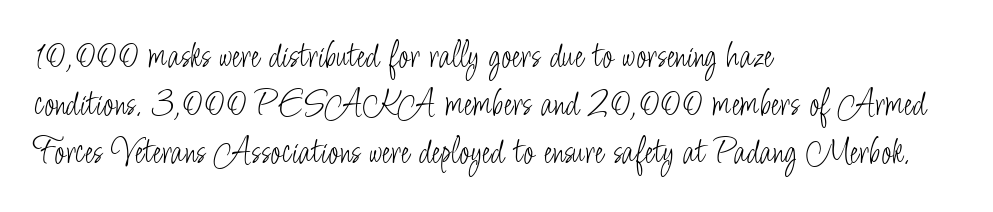
The image shows 39 px light, condensed sans-serif type; set left-aligned, line spacing 1.23x, normal letter spacing, not underlined; low stroke contrast and a small x-height.
